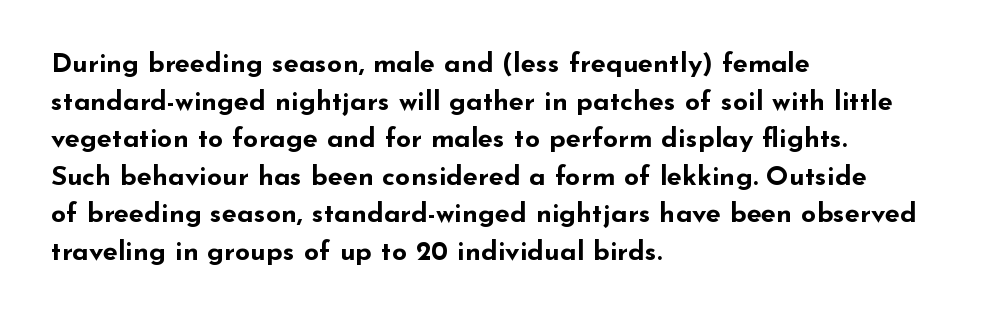
Q: Is the text bold? A: Yes.
Q: Is the text italic (slanted)? A: No, it is upright.
Q: Is the text underlined? A: No.
Q: How is the paragraph aligned? A: Left-aligned.
Q: Is the spacing between letters normal or unusually wide? A: Normal.
Q: Is the spacing between lines tight, normal or loose? A: Normal.
